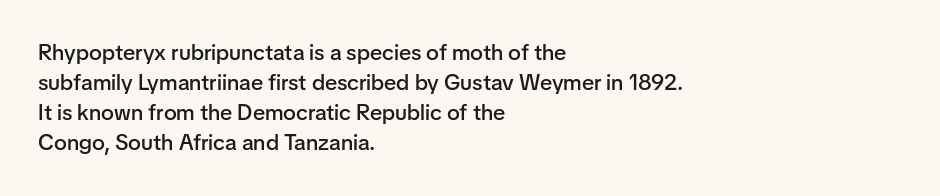
Q: Is the text bold? A: Semi-bold.
Q: Is the text italic (slanted)? A: No, it is upright.
Q: Is the text underlined? A: No.
Q: How is the paragraph aligned? A: Left-aligned.
Q: Is the spacing between letters normal or unusually wide? A: Normal.
Q: Is the spacing between lines tight, normal or loose? A: Normal.
